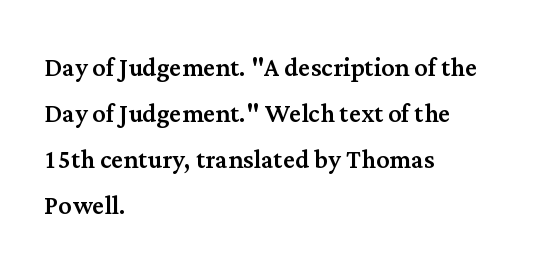
Q: Is the text italic (slanted)? A: No, it is upright.
Q: Is the typeface a serif or a sans-serif typeface? A: Serif.
Q: Is the text underlined? A: No.
Q: How is the paragraph aligned? A: Left-aligned.
Q: Is the spacing between letters normal or unusually wide? A: Normal.
Q: Is the spacing between lines tight, normal or loose? A: Normal.
Q: Width (condensed, normal, or wide)? A: Normal.
Q: Stroke contrast? A: Medium.
Q: x-height? A: Medium.
Q: Monospaced? A: No.
